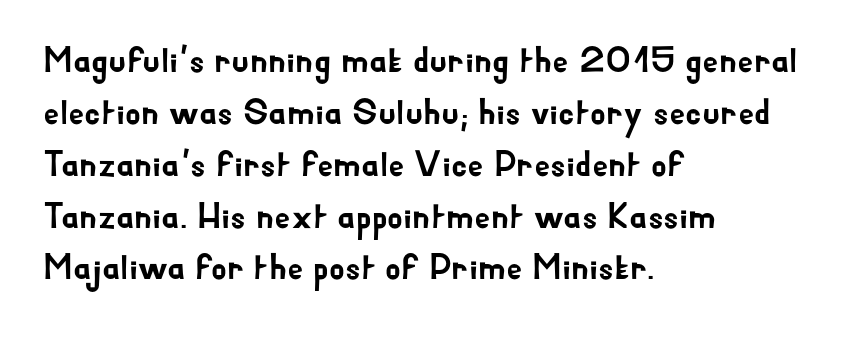
The image shows 36 px sans-serif type, upright; set left-aligned, normal line spacing (1.44x), normal letter spacing, not underlined; low stroke contrast and a small x-height.
